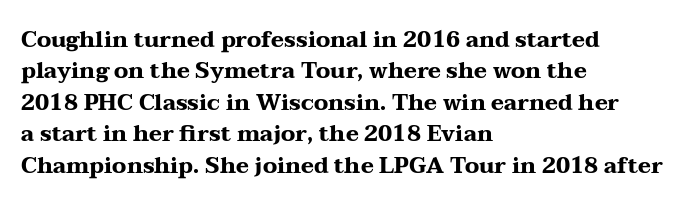
The image shows 22 px bold type, upright; set left-aligned, normal line spacing (1.43x), normal letter spacing, not underlined.
